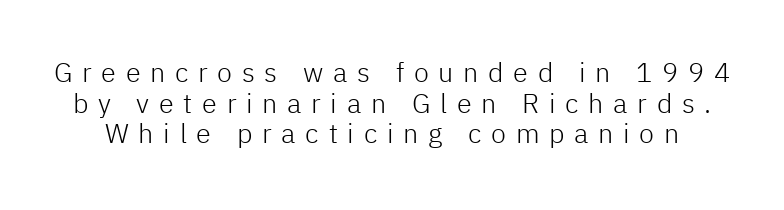
{"italic": "no", "bold": "no", "underline": "no", "line_spacing": "tight", "line_spacing_ratio": 1.13, "letter_spacing": "wide", "letter_spacing_em": 0.36, "glyph_px": 27}
